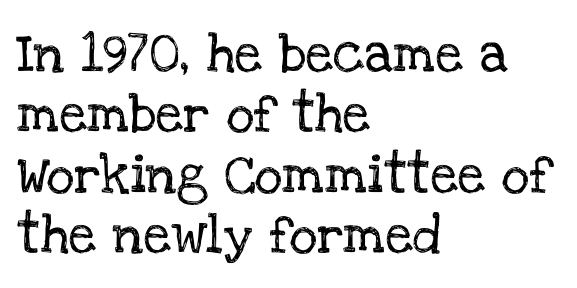
Anything drawn beneath the words? Only blank space. A typesetter would label this face a serif. All the whitespace from short lines collects on the right. Ordinary non-slanted type is in use.
